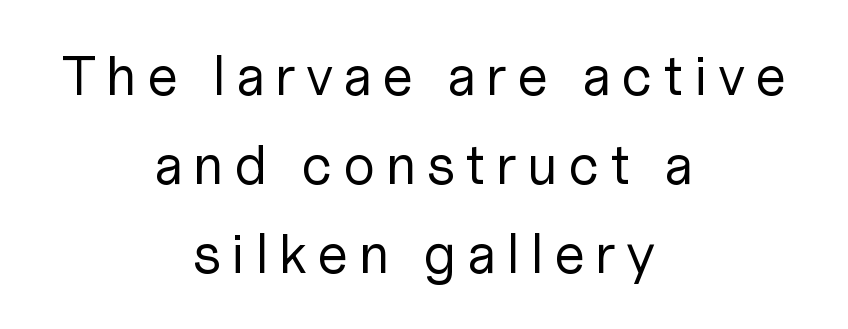
Q: Is the text bold? A: No.
Q: Is the text italic (slanted)? A: No, it is upright.
Q: Is the typeface a serif or a sans-serif typeface? A: Sans-serif.
Q: Is the text underlined? A: No.
Q: How is the paragraph aligned? A: Centered.
Q: Is the spacing between lines tight, normal or loose? A: Normal.
Q: Width (condensed, normal, or wide)? A: Normal.
Q: Stroke contrast? A: Low.
Q: x-height? A: Medium.
Q: Monospaced? A: No.
